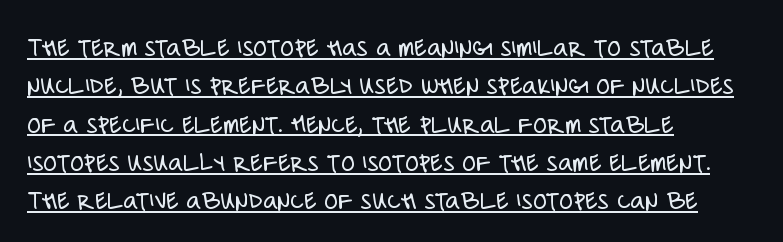
The image shows 28 px light, condensed sans-serif type, upright; set left-aligned, normal line spacing (1.37x), normal letter spacing, underlined; low stroke contrast and a large x-height.
